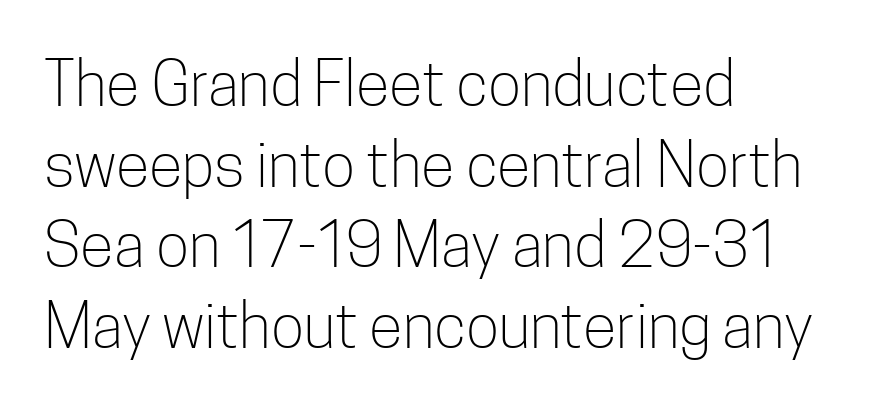
Q: Is the text bold? A: No.
Q: Is the text italic (slanted)? A: No, it is upright.
Q: Is the typeface a serif or a sans-serif typeface? A: Sans-serif.
Q: Is the text underlined? A: No.
Q: How is the paragraph aligned? A: Left-aligned.
Q: Is the spacing between letters normal or unusually wide? A: Normal.
Q: Is the spacing between lines tight, normal or loose? A: Normal.
Q: Width (condensed, normal, or wide)? A: Condensed.
Q: Stroke contrast? A: Low.
Q: x-height? A: Medium.
Q: Monospaced? A: No.
